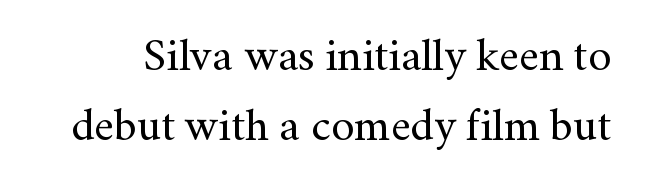
The image shows 46 px regular-weight serif type, upright; set normal line spacing (1.52x), normal letter spacing, not underlined; medium stroke contrast and a small x-height.
